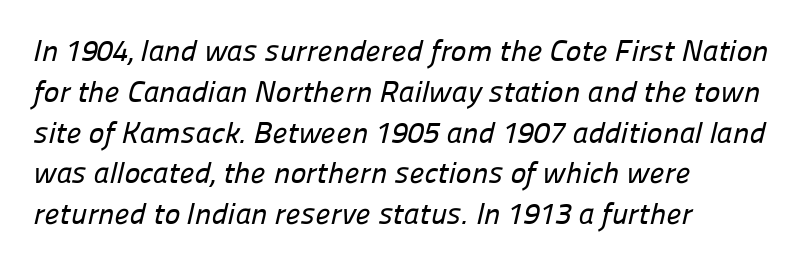
{"serif": "no", "width": "normal", "stroke_contrast": "low", "x_height": "medium", "monospaced": "no", "underline": "no", "align": "left", "line_spacing": "normal", "line_spacing_ratio": 1.36, "letter_spacing": "normal", "letter_spacing_em": 0.0, "glyph_px": 30}
